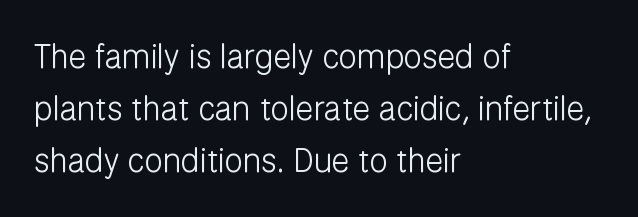
{"serif": "no", "italic": "no", "bold": "no", "weight": "light", "width": "normal", "stroke_contrast": "low", "x_height": "medium", "monospaced": "no", "underline": "no", "align": "left", "line_spacing": "normal", "line_spacing_ratio": 1.58, "letter_spacing": "normal", "letter_spacing_em": 0.0, "glyph_px": 33}
